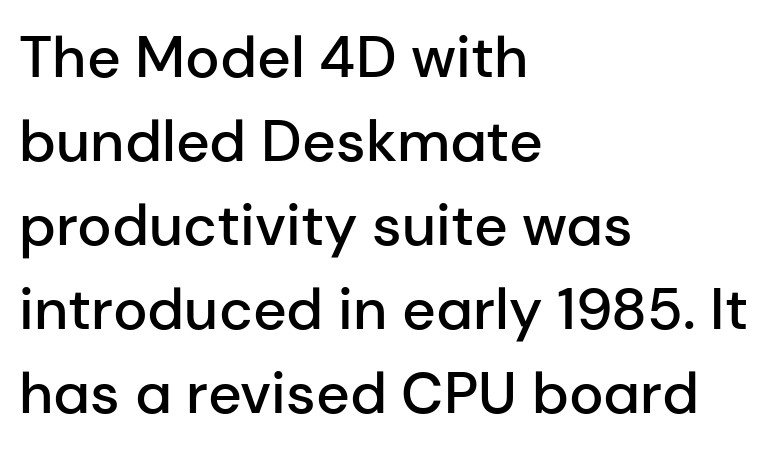
The image shows 58 px semibold sans-serif type, upright; set left-aligned, normal line spacing (1.45x), normal letter spacing, not underlined; low stroke contrast and a medium x-height.
